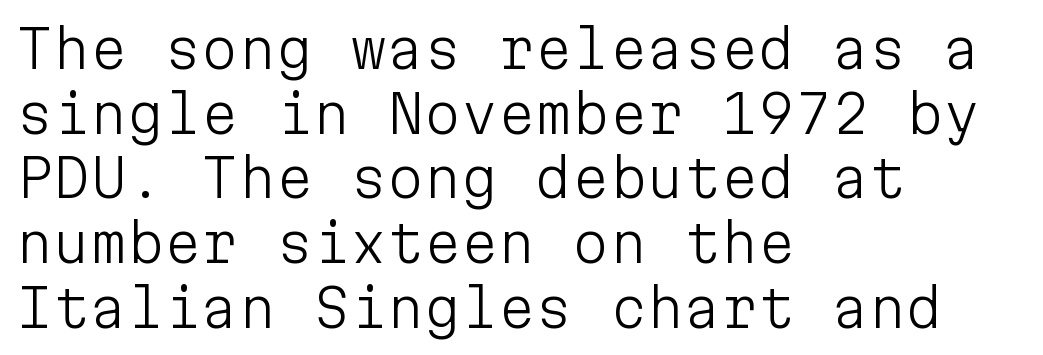
Q: Is the text bold? A: No.
Q: Is the text italic (slanted)? A: No, it is upright.
Q: Is the typeface a serif or a sans-serif typeface? A: Sans-serif.
Q: Is the text underlined? A: No.
Q: How is the paragraph aligned? A: Left-aligned.
Q: Is the spacing between letters normal or unusually wide? A: Normal.
Q: Width (condensed, normal, or wide)? A: Normal.
Q: Stroke contrast? A: Low.
Q: x-height? A: Medium.
Q: Monospaced? A: Yes.
